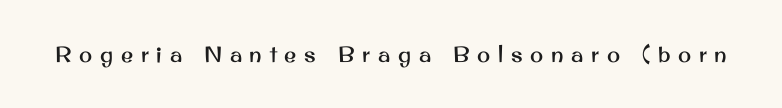
Q: Is the text italic (slanted)? A: No, it is upright.
Q: Is the text underlined? A: No.
Q: Is the spacing between letters normal or unusually wide? A: Unusually wide.
